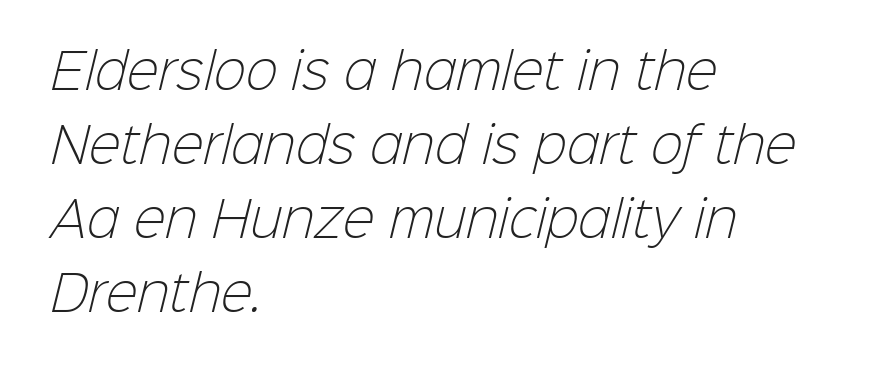
A light-to-regular cut is what we see here. No feet cap the strokes, marking this as sans-serif type. Varying glyph widths throughout — classic text-font behaviour. Whoever set this chose a conventional vertical rhythm. Clear beneath every line of the passage.
